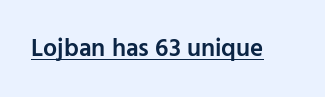
Q: Is the text bold? A: Semi-bold.
Q: Is the text italic (slanted)? A: No, it is upright.
Q: Is the text underlined? A: Yes.
Q: Is the spacing between letters normal or unusually wide? A: Normal.
